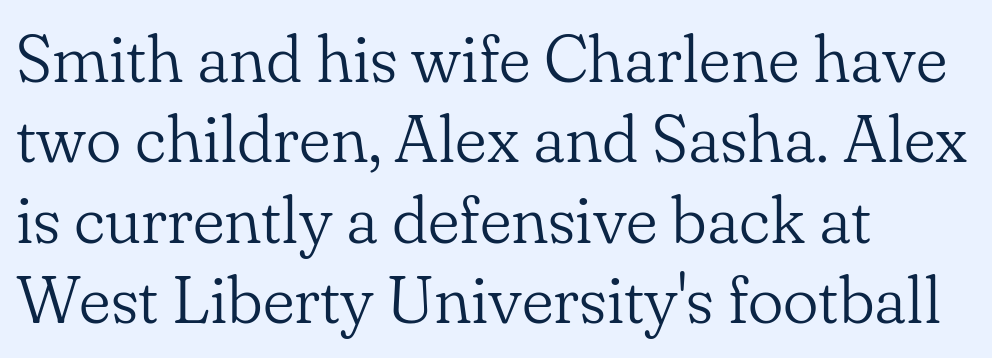
Q: Is the text bold? A: No.
Q: Is the text italic (slanted)? A: No, it is upright.
Q: Is the typeface a serif or a sans-serif typeface? A: Serif.
Q: Is the text underlined? A: No.
Q: How is the paragraph aligned? A: Left-aligned.
Q: Is the spacing between letters normal or unusually wide? A: Normal.
Q: Width (condensed, normal, or wide)? A: Normal.
Q: Stroke contrast? A: Low.
Q: x-height? A: Small.
Q: Monospaced? A: No.
